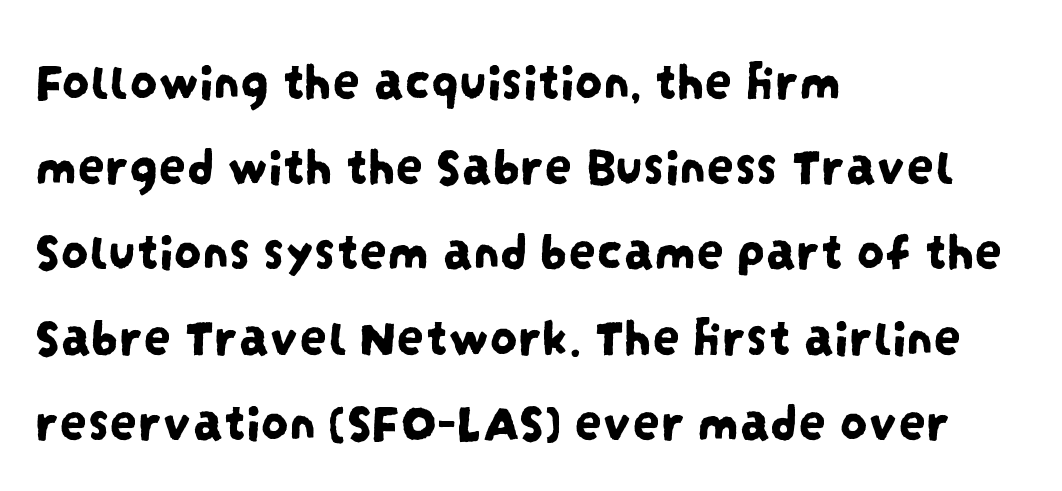
{"serif": "no", "width": "condensed", "stroke_contrast": "low", "x_height": "large", "monospaced": "no", "underline": "no", "align": "left", "line_spacing": "normal", "line_spacing_ratio": 1.55, "letter_spacing": "normal", "letter_spacing_em": 0.0, "glyph_px": 55}
